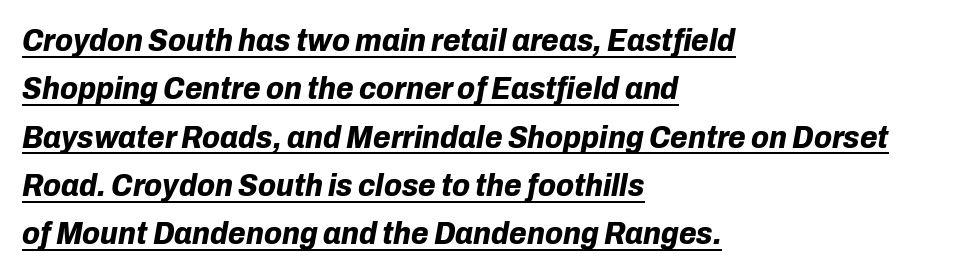
The image shows 32 px bold type, italic (leaning right); set left-aligned, normal line spacing (1.51x), normal letter spacing, underlined; low stroke contrast and a medium x-height.
